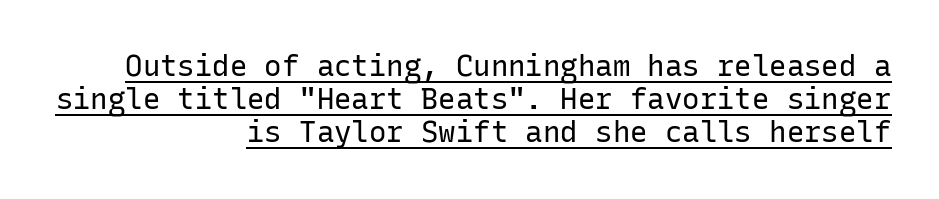
{"serif": "no", "italic": "no", "bold": "no", "weight": "regular", "width": "normal", "stroke_contrast": "low", "x_height": "medium", "monospaced": "yes", "underline": "yes", "align": "right", "line_spacing": "tight", "line_spacing_ratio": 1.14, "letter_spacing": "normal", "letter_spacing_em": 0.0, "glyph_px": 29}
